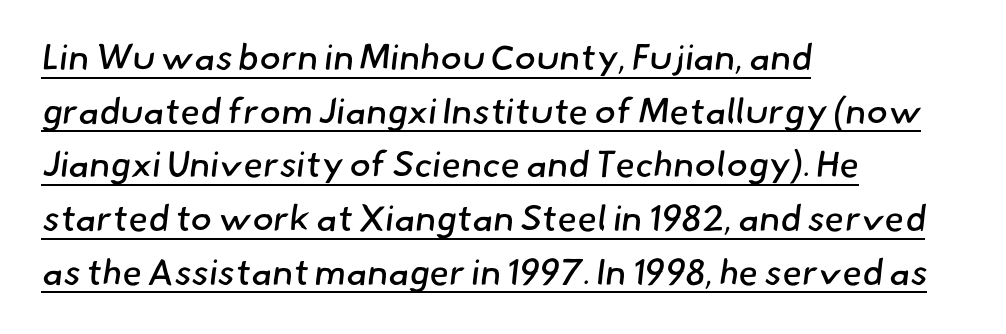
{"serif": "no", "bold": "no", "weight": "regular", "width": "normal", "stroke_contrast": "low", "x_height": "small", "monospaced": "no", "underline": "yes", "align": "left", "line_spacing": "normal", "line_spacing_ratio": 1.49, "letter_spacing": "normal", "letter_spacing_em": 0.0, "glyph_px": 36}
